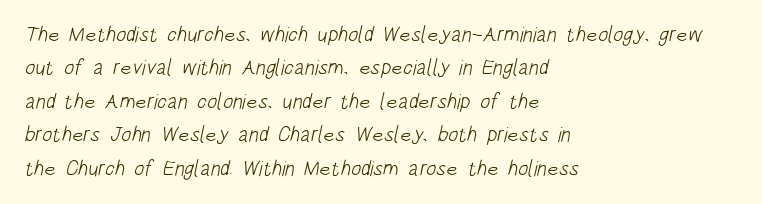
{"bold": "no", "underline": "no", "align": "left", "line_spacing": "normal", "line_spacing_ratio": 1.59, "letter_spacing": "normal", "letter_spacing_em": 0.0, "glyph_px": 21}
